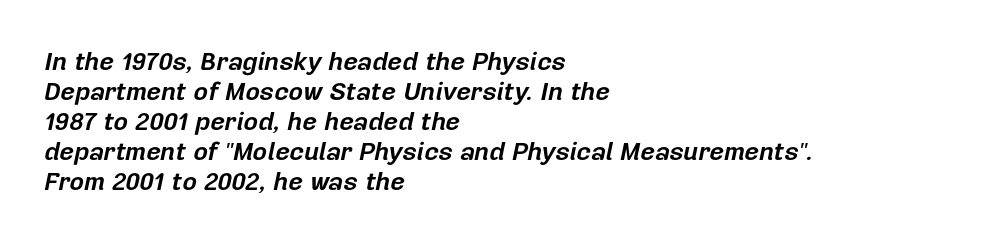
{"italic": "yes", "lean": "right", "slant_degrees": 12, "bold": "yes", "underline": "no", "align": "left", "line_spacing_ratio": 1.2, "letter_spacing": "normal", "letter_spacing_em": 0.0, "glyph_px": 25}
